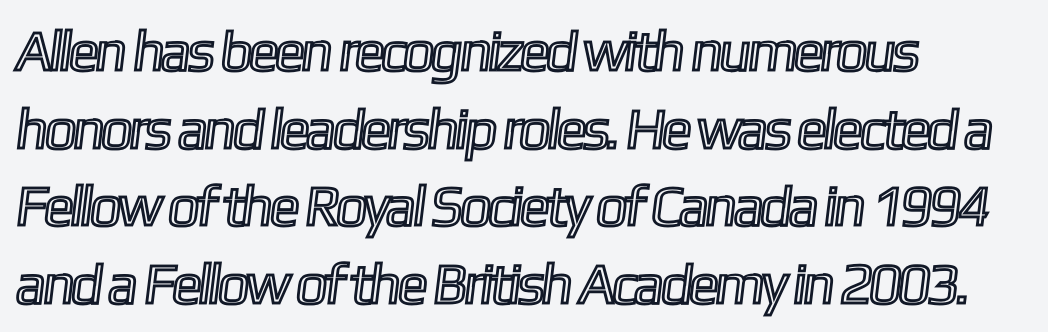
Q: Is the text underlined? A: No.
Q: How is the paragraph aligned? A: Left-aligned.
Q: Is the spacing between letters normal or unusually wide? A: Normal.
Q: Is the spacing between lines tight, normal or loose? A: Normal.
Q: Width (condensed, normal, or wide)? A: Condensed.
Q: x-height? A: Medium.
Q: Monospaced? A: No.
